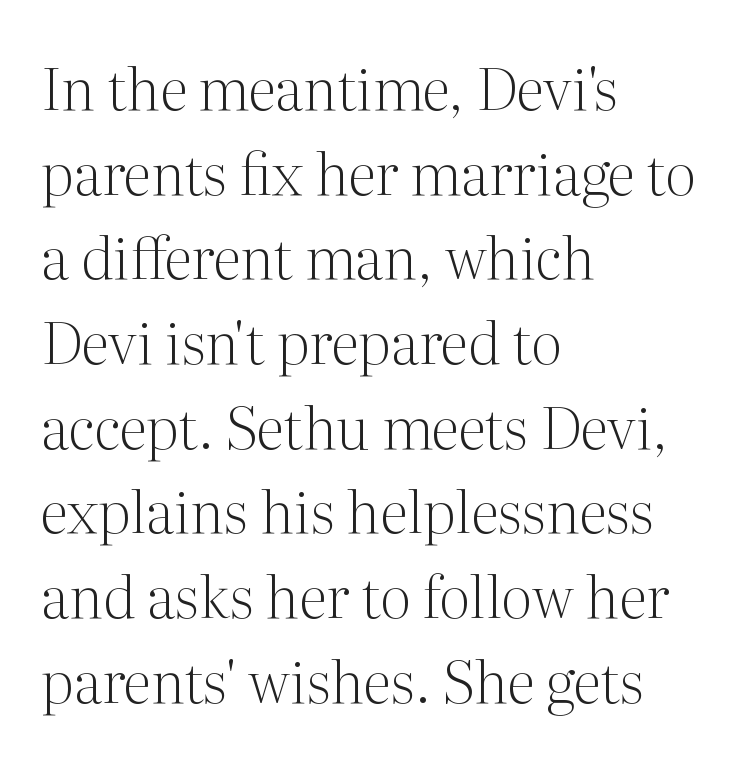
{"serif": "yes", "italic": "no", "bold": "no", "weight": "light", "width": "normal", "stroke_contrast": "medium", "x_height": "medium", "monospaced": "no", "underline": "no", "align": "left", "line_spacing": "normal", "line_spacing_ratio": 1.46, "letter_spacing": "normal", "letter_spacing_em": 0.0, "glyph_px": 58}
